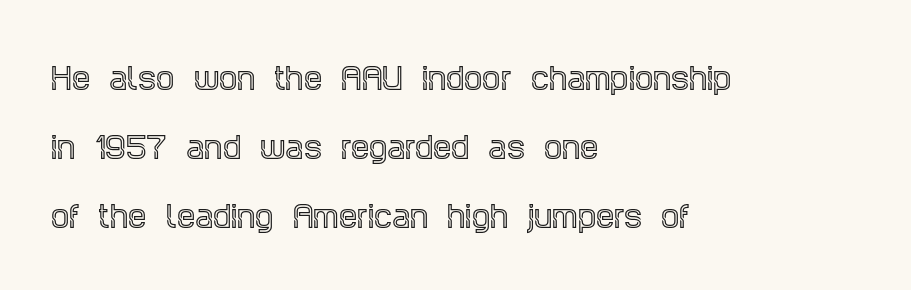
{"serif": "yes", "italic": "no", "width": "condensed", "x_height": "large", "monospaced": "no", "underline": "no", "align": "left", "line_spacing": "loose", "line_spacing_ratio": 2.38, "letter_spacing": "normal", "letter_spacing_em": 0.0, "glyph_px": 29}
